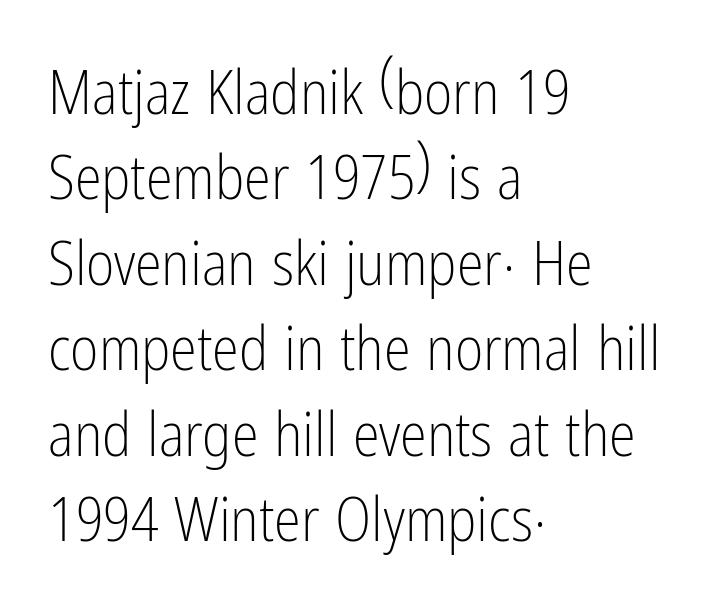
{"serif": "no", "italic": "no", "bold": "no", "weight": "light", "width": "condensed", "stroke_contrast": "low", "x_height": "medium", "monospaced": "no", "underline": "no", "align": "left", "line_spacing": "normal", "line_spacing_ratio": 1.4, "letter_spacing": "normal", "letter_spacing_em": 0.0, "glyph_px": 61}
